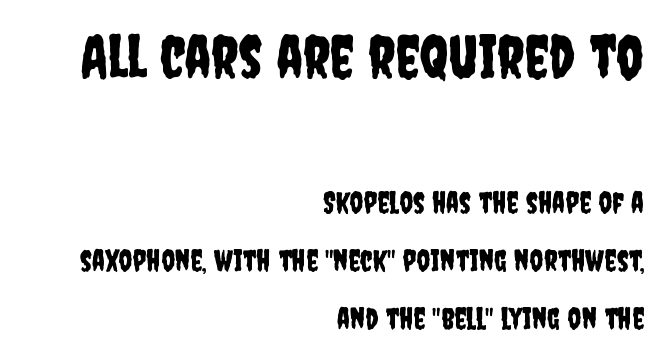
Any mark beneath the type? The region is blank. Vertically, the passage feels expansive, rows floating well apart. Examine the stroke ends and you'll find no serifs. A student would call this right alignment; a typographer would say flush right, rag left. When letters stand straight like this, we call the style roman or upright.
